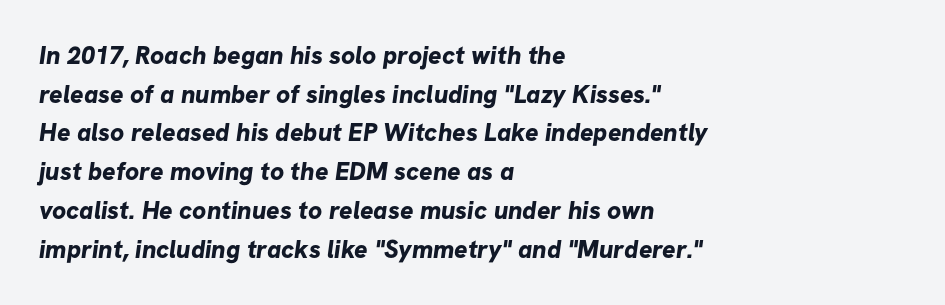
{"bold": "yes", "underline": "no", "align": "left", "line_spacing": "normal", "line_spacing_ratio": 1.55, "letter_spacing": "normal", "letter_spacing_em": 0.0, "glyph_px": 25}
